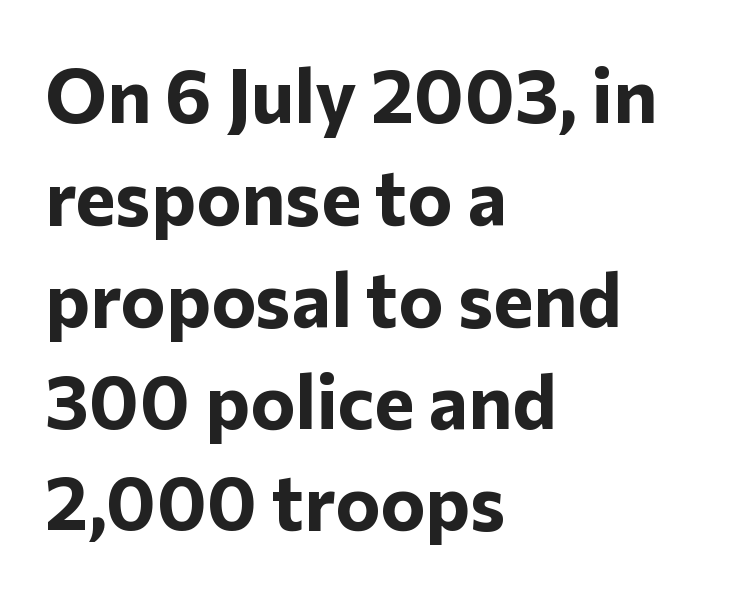
The lines in this sample share a left origin and differ only in where they stop. Is this a sans? Yes — the strokes have no serifs. These words are printed bold, with thick strokes throughout. The passage shown is typed in a proportional face where columns would drift. The zone under the glyphs is completely vacant. Interline gaps are of average width in this sample.
